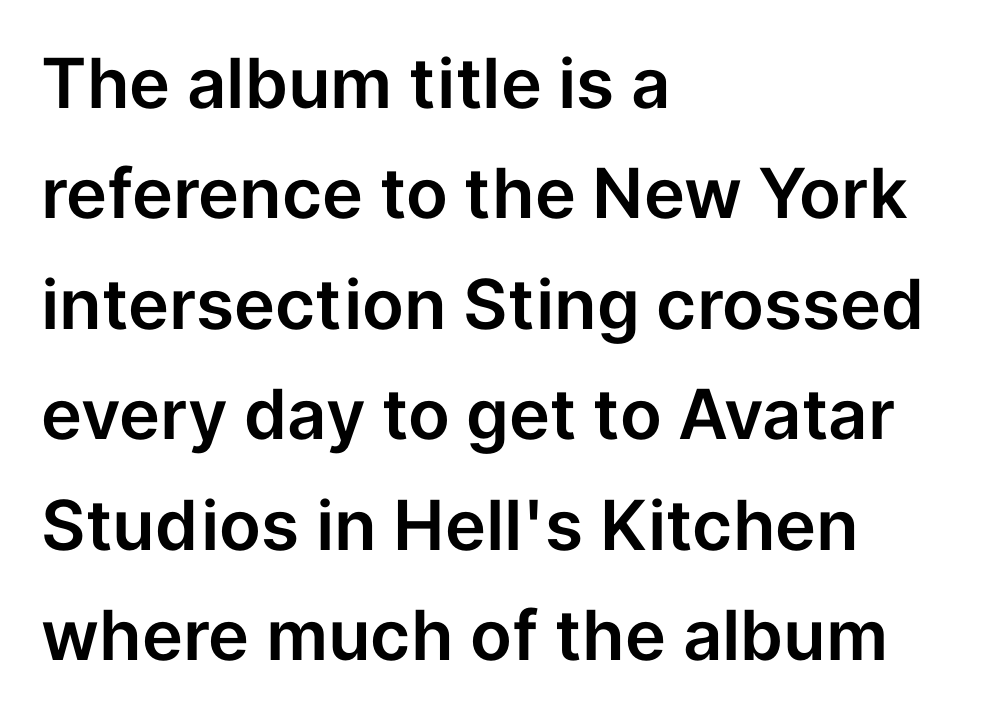
The image shows 69 px sans-serif type, upright; set left-aligned, normal line spacing (1.6x), normal letter spacing, not underlined; low stroke contrast and a medium x-height.
